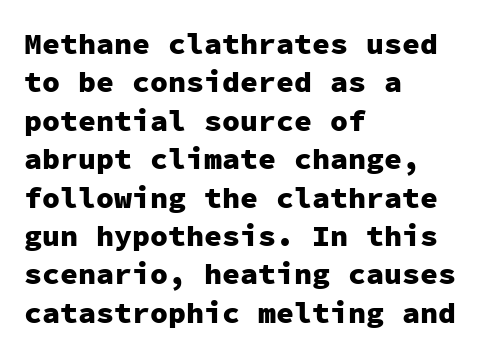
Q: Is the text bold? A: Yes.
Q: Is the text italic (slanted)? A: No, it is upright.
Q: Is the typeface a serif or a sans-serif typeface? A: Sans-serif.
Q: Is the text underlined? A: No.
Q: How is the paragraph aligned? A: Left-aligned.
Q: Is the spacing between letters normal or unusually wide? A: Normal.
Q: Is the spacing between lines tight, normal or loose? A: Normal.
Q: Width (condensed, normal, or wide)? A: Normal.
Q: Stroke contrast? A: Low.
Q: x-height? A: Medium.
Q: Monospaced? A: Yes.
